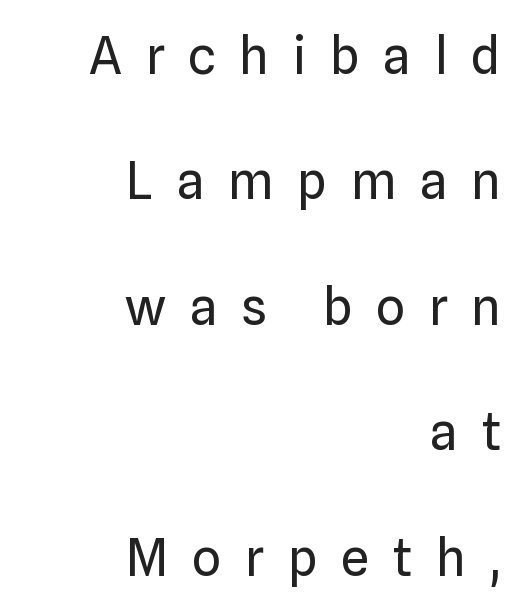
Is this a fixed-width face? No — the glyphs have proportional, varying widths. Unmarked baselines from the first word to the last. The weight would be labelled regular, book, light, or lighter still. It's the straight-up-and-down kind of type.
